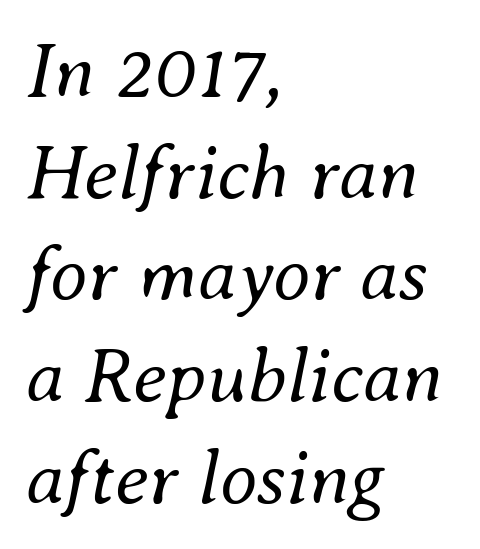
The typesetter chose a ragged-right arrangement here. Students, observe: this is what conventionally led text looks like. The letterforms sit at book weight or below. There is no visible air inserted between adjacent glyphs. Note the varied advance widths — an 'i' is clearly narrower than an 'm'.
